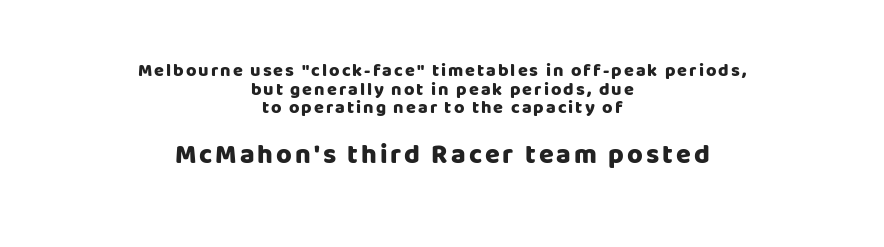
The image shows 27 px bold type, upright; set centered, tight line spacing (1.03x), not underlined; the second (bottom) block is 1.5x larger.
